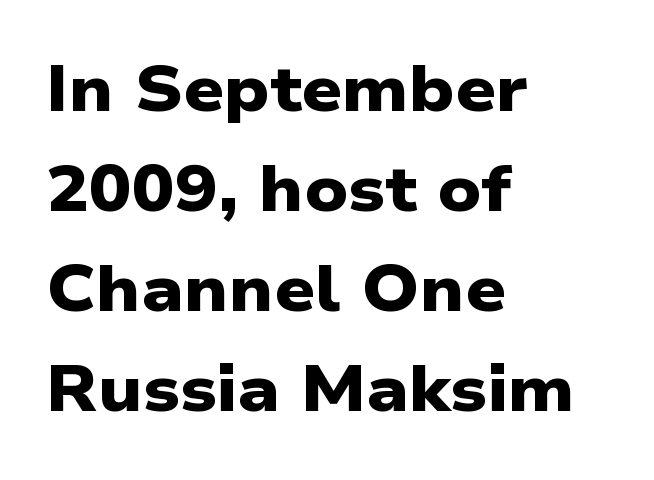
Spacing between characters is what you'd get straight out of the box. This sample has the flowing, uneven cadence of proportional lettering. Caption: multi-line text, flush left, ragged right. How would I describe the line gaps? Plain and ordinary. Examine the stroke ends and you'll find no serifs. Type without underlining.
